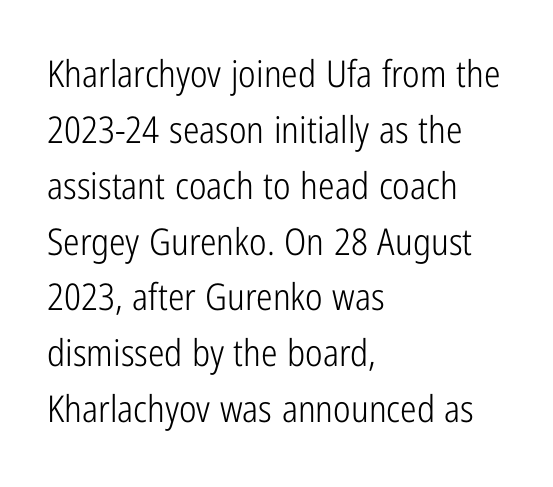
{"serif": "no", "italic": "no", "bold": "no", "weight": "light", "width": "condensed", "stroke_contrast": "low", "x_height": "medium", "monospaced": "no", "underline": "no", "align": "left", "line_spacing": "normal", "line_spacing_ratio": 1.51, "letter_spacing": "normal", "letter_spacing_em": 0.0, "glyph_px": 37}
